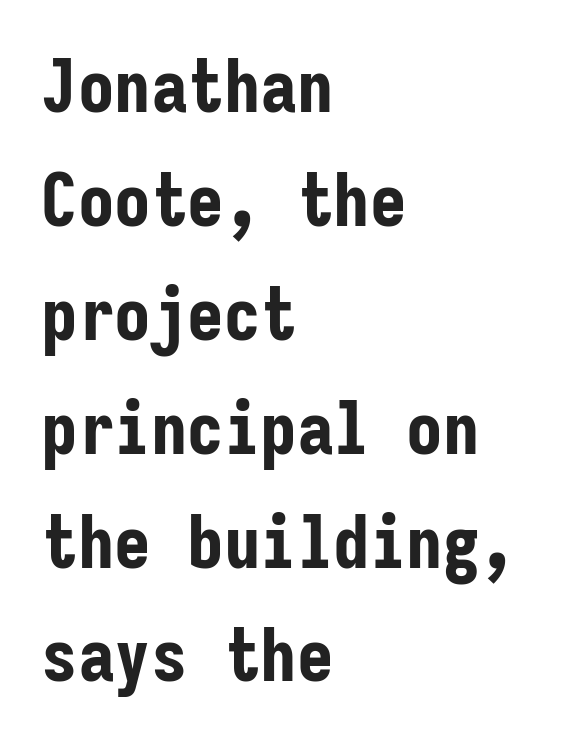
{"serif": "no", "italic": "no", "bold": "yes", "weight": "bold", "width": "condensed", "stroke_contrast": "low", "x_height": "medium", "monospaced": "yes", "underline": "no", "align": "left", "line_spacing": "normal", "line_spacing_ratio": 1.56, "letter_spacing": "normal", "letter_spacing_em": 0.0, "glyph_px": 73}
